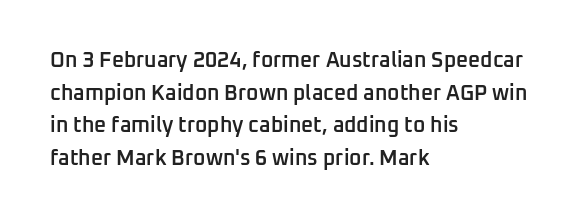
Q: Is the text bold? A: Semi-bold.
Q: Is the text italic (slanted)? A: No, it is upright.
Q: Is the text underlined? A: No.
Q: How is the paragraph aligned? A: Left-aligned.
Q: Is the spacing between letters normal or unusually wide? A: Normal.
Q: Is the spacing between lines tight, normal or loose? A: Normal.
